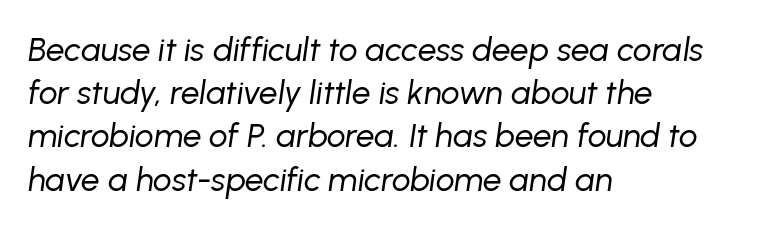
Q: Is the text bold? A: No.
Q: Is the text italic (slanted)? A: Yes, it leans right by about 8 degrees.
Q: Is the text underlined? A: No.
Q: How is the paragraph aligned? A: Left-aligned.
Q: Is the spacing between letters normal or unusually wide? A: Normal.
Q: Is the spacing between lines tight, normal or loose? A: Normal.
Q: Width (condensed, normal, or wide)? A: Normal.
Q: Stroke contrast? A: Low.
Q: x-height? A: Medium.
Q: Monospaced? A: No.
